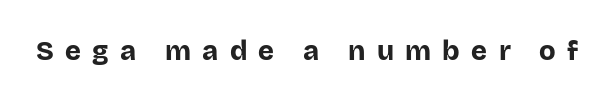
The glyphs are unaccompanied by any horizontal stroke below them. What weight is shown? A full bold with thick strokes. What stands out about the letter spacing? Its width — letters are far apart. This is the regular roman posture of the typeface.
